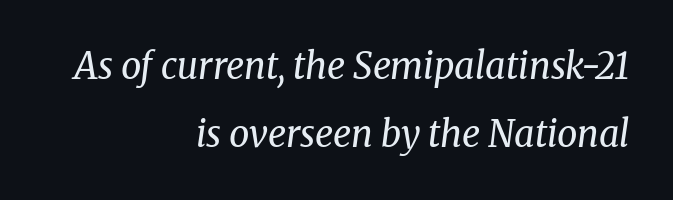
The lettering tilts uniformly, giving the passage an italic look. A light-to-regular cut is what we see here. Short note: letters normally spaced. Typeset ragged left — the right edge is the straight one. Note the varied advance widths — an 'i' is clearly narrower than an 'm'. The rendering shows small feet on the letterforms — a serif design.
